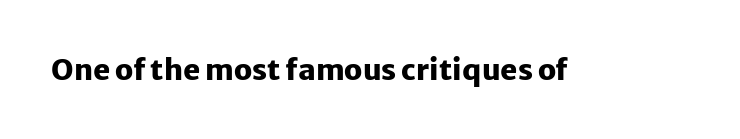
Q: Is the text bold? A: Yes.
Q: Is the text italic (slanted)? A: No, it is upright.
Q: Is the typeface a serif or a sans-serif typeface? A: Sans-serif.
Q: Is the text underlined? A: No.
Q: Is the spacing between letters normal or unusually wide? A: Normal.
Q: Width (condensed, normal, or wide)? A: Normal.
Q: Stroke contrast? A: Low.
Q: x-height? A: Medium.
Q: Monospaced? A: No.
